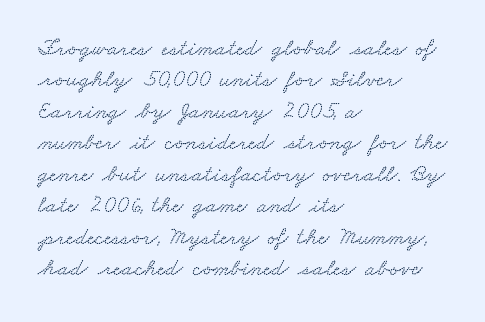
The image shows 24 px text type; set left-aligned, normal line spacing (1.31x), normal letter spacing, not underlined.
